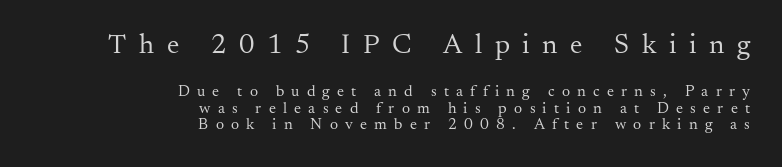
The image shows 28 px regular-weight serif type, upright; set right-aligned, tight line spacing (1.05x), unusually wide letter spacing (+0.45 em), not underlined; the first (top) block is 1.75x larger; medium stroke contrast and a small x-height.
